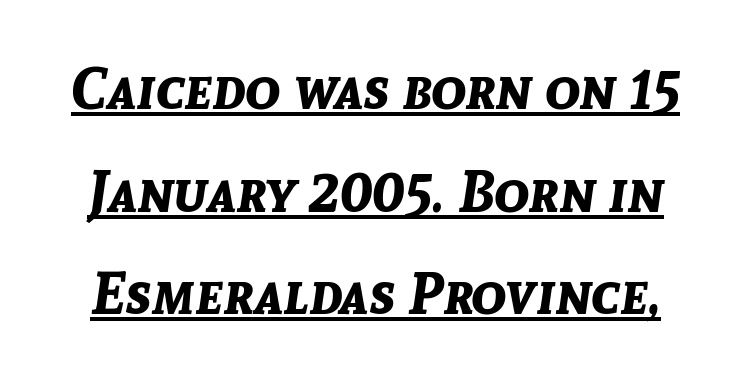
{"italic": "yes", "lean": "right", "slant_degrees": 8, "bold": "yes", "weight": "bold", "width": "normal", "stroke_contrast": "low", "x_height": "medium", "monospaced": "no", "underline": "yes", "line_spacing_ratio": 1.77, "letter_spacing": "normal", "letter_spacing_em": 0.0, "glyph_px": 58}
